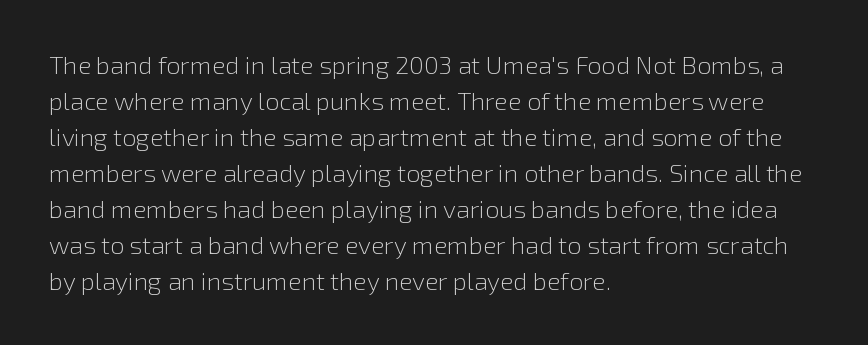
Q: Is the text bold? A: No.
Q: Is the text italic (slanted)? A: No, it is upright.
Q: Is the text underlined? A: No.
Q: How is the paragraph aligned? A: Left-aligned.
Q: Is the spacing between letters normal or unusually wide? A: Normal.
Q: Is the spacing between lines tight, normal or loose? A: Normal.
